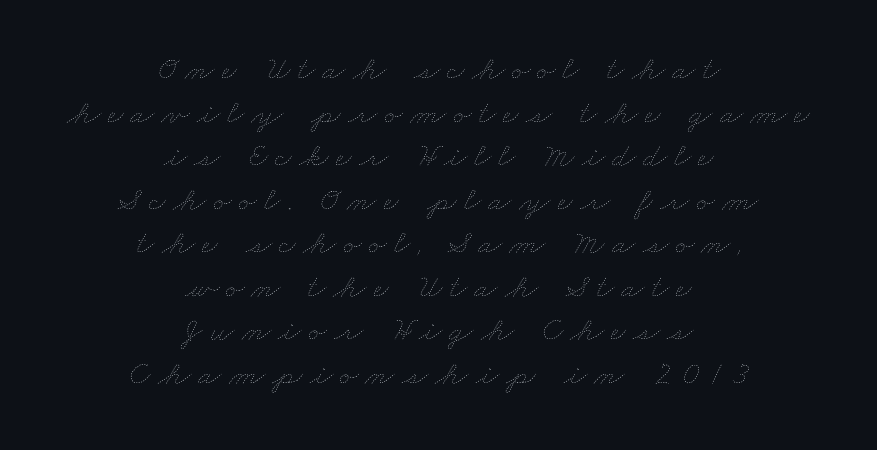
The image shows 34 px thin, wide type; set centered, normal line spacing (1.28x), unusually wide letter spacing (+0.21 em), not underlined; low stroke contrast and a small x-height.
